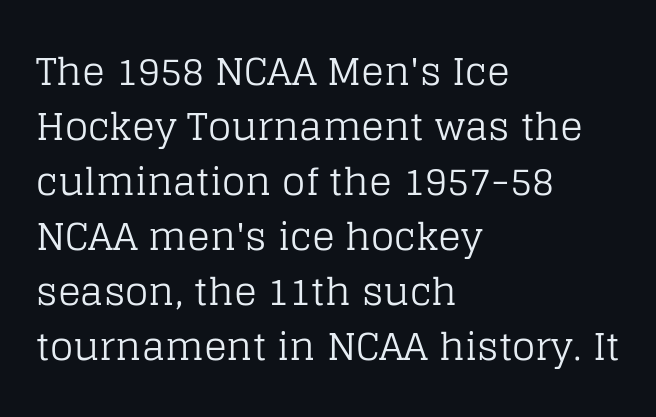
{"serif": "yes", "italic": "no", "bold": "no", "weight": "regular", "width": "normal", "stroke_contrast": "low", "x_height": "large", "monospaced": "no", "underline": "no", "align": "left", "line_spacing": "normal", "line_spacing_ratio": 1.45, "letter_spacing": "normal", "letter_spacing_em": 0.0, "glyph_px": 38}
